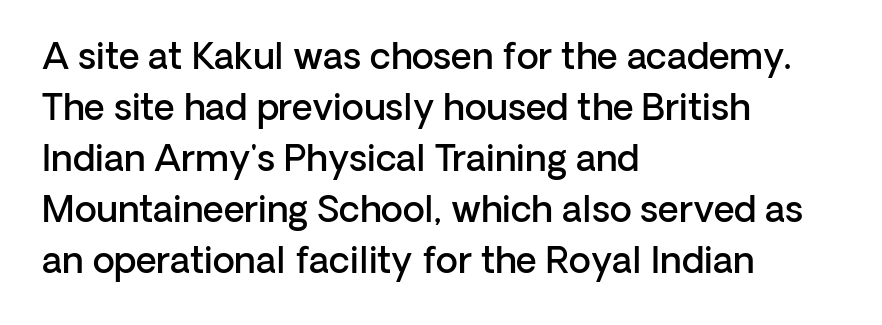
The image shows 36 px semibold sans-serif type, upright; set left-aligned, normal line spacing (1.42x), normal letter spacing, not underlined; low stroke contrast and a medium x-height.
